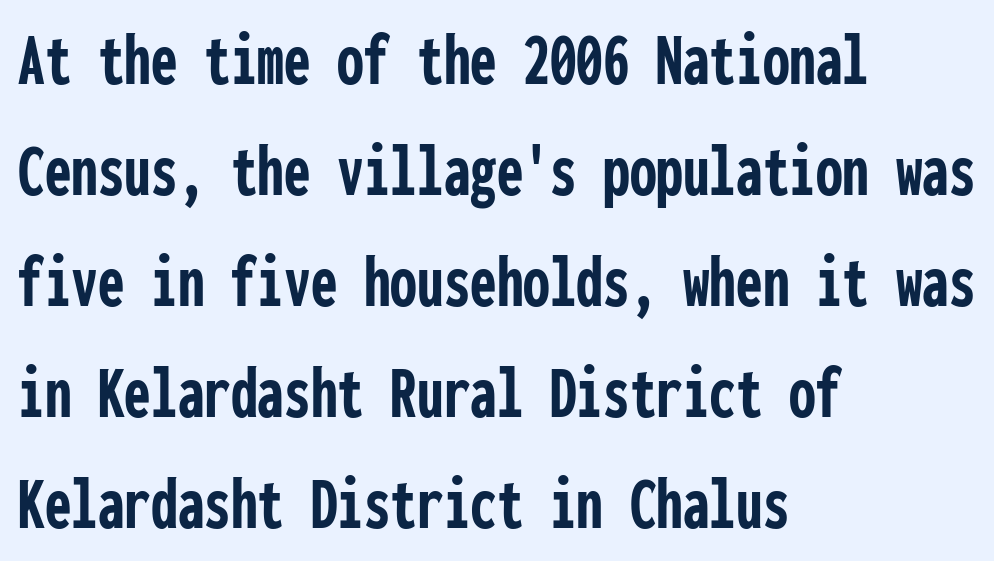
Q: Is the text bold? A: Yes.
Q: Is the text italic (slanted)? A: No, it is upright.
Q: Is the typeface a serif or a sans-serif typeface? A: Sans-serif.
Q: Is the text underlined? A: No.
Q: How is the paragraph aligned? A: Left-aligned.
Q: Is the spacing between letters normal or unusually wide? A: Normal.
Q: Is the spacing between lines tight, normal or loose? A: Normal.
Q: Width (condensed, normal, or wide)? A: Condensed.
Q: Stroke contrast? A: Low.
Q: x-height? A: Medium.
Q: Monospaced? A: Yes.
